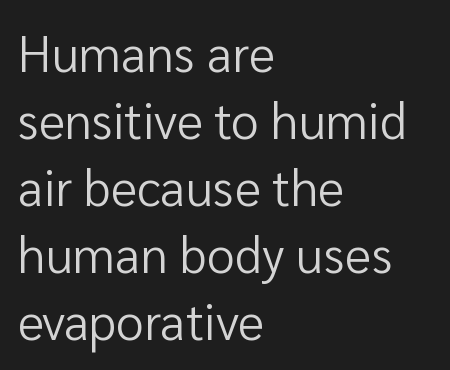
{"serif": "no", "italic": "no", "bold": "no", "weight": "regular", "width": "normal", "stroke_contrast": "low", "x_height": "medium", "monospaced": "no", "underline": "no", "align": "left", "line_spacing": "normal", "line_spacing_ratio": 1.34, "letter_spacing": "normal", "letter_spacing_em": 0.0, "glyph_px": 50}
